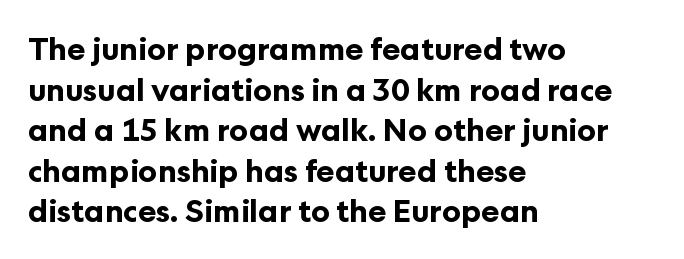
The face used here is proportionally spaced, like ordinary book or web type. Typesetter's note: full bold, strokes at maximum text heaviness. This is the regular roman posture of the typeface. The lines in this sample share a left origin and differ only in where they stop.
